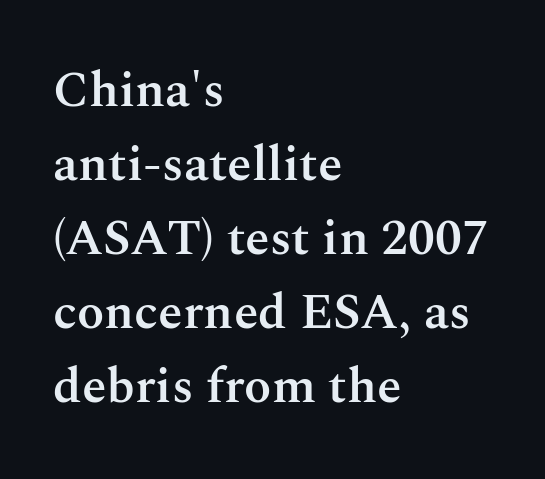
This sample is left-justified, so line endings fall wherever the words run out. The designer went with a serif here, giving each stem small feet. Vertically, the passage feels balanced, rows spaced as you'd expect. Character widths vary here, with narrow letters taking less room than wide ones. The letters sit at their default tracking, neither squeezed nor spread. The strokes are fattened partway — semibold, not bold.
